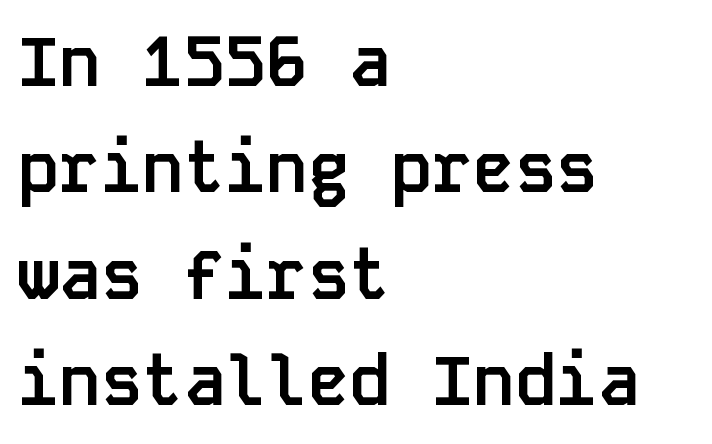
Q: Is the text bold? A: Yes.
Q: Is the text italic (slanted)? A: No, it is upright.
Q: Is the typeface a serif or a sans-serif typeface? A: Sans-serif.
Q: Is the text underlined? A: No.
Q: How is the paragraph aligned? A: Left-aligned.
Q: Is the spacing between letters normal or unusually wide? A: Normal.
Q: Is the spacing between lines tight, normal or loose? A: Normal.
Q: Width (condensed, normal, or wide)? A: Normal.
Q: Stroke contrast? A: Low.
Q: x-height? A: Large.
Q: Monospaced? A: Yes.
